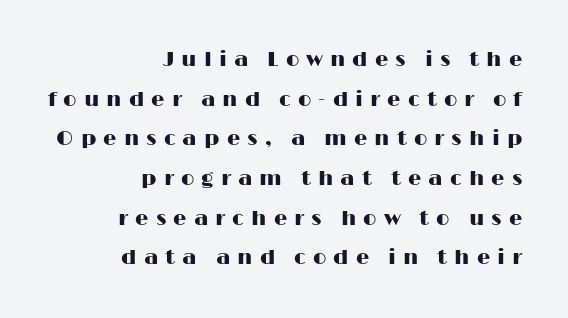
Does the lettering tilt? It doesn't — this is upright. All the whitespace from short lines collects on the left. The strip under each line holds only bare page. The tracking jumps out immediately: characters are airy and widely separated.
